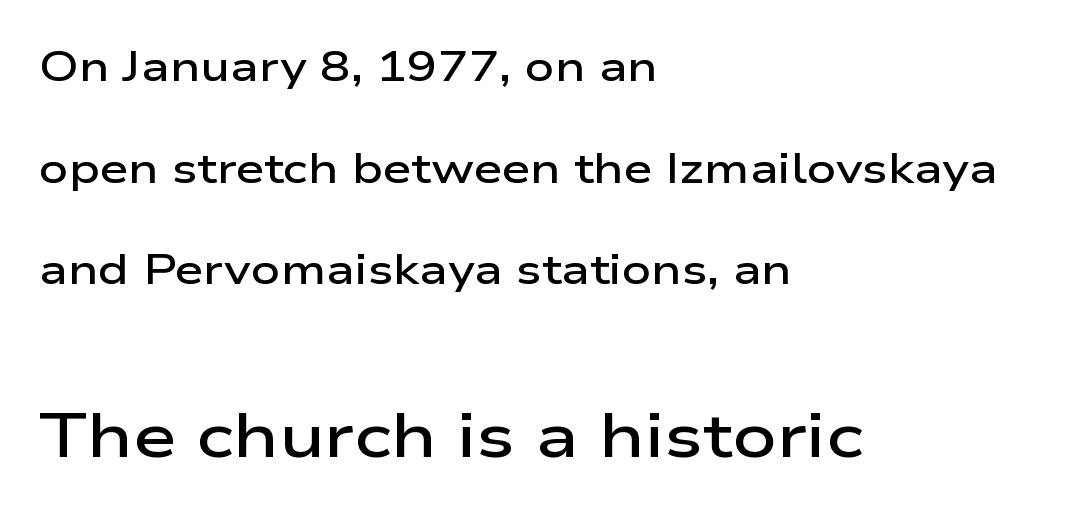
Q: Is the text bold? A: Semi-bold.
Q: Is the text italic (slanted)? A: No, it is upright.
Q: Is the typeface a serif or a sans-serif typeface? A: Sans-serif.
Q: Is the text underlined? A: No.
Q: How is the paragraph aligned? A: Left-aligned.
Q: Is the spacing between letters normal or unusually wide? A: Normal.
Q: Is the spacing between lines tight, normal or loose? A: Loose.
Q: Which block of text is set in a larger size, the first (top) or the second (bottom)? A: The second (bottom) one.
Q: Width (condensed, normal, or wide)? A: Wide.
Q: Stroke contrast? A: Low.
Q: x-height? A: Medium.
Q: Monospaced? A: No.
